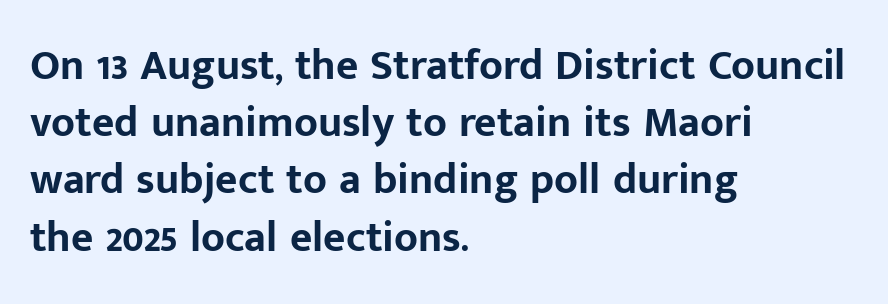
The image shows 43 px bold sans-serif type, upright; set left-aligned, normal line spacing (1.33x), normal letter spacing, not underlined; low stroke contrast and a medium x-height.
